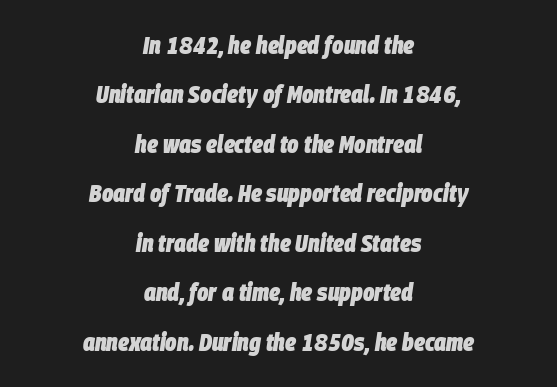
{"italic": "yes", "lean": "right", "slant_degrees": 9, "bold": "yes", "underline": "no", "align": "center", "line_spacing": "loose", "line_spacing_ratio": 2.06, "letter_spacing": "normal", "letter_spacing_em": 0.0, "glyph_px": 24}
